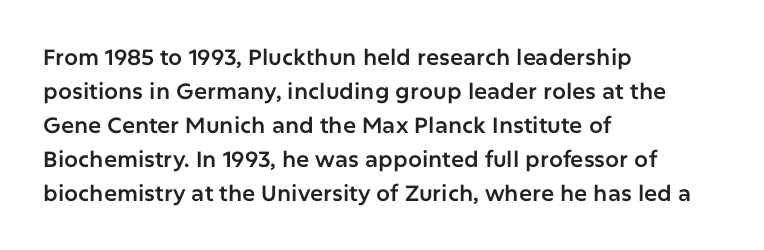
The image shows 22 px text type, upright; set left-aligned, normal line spacing (1.54x), normal letter spacing, not underlined.
